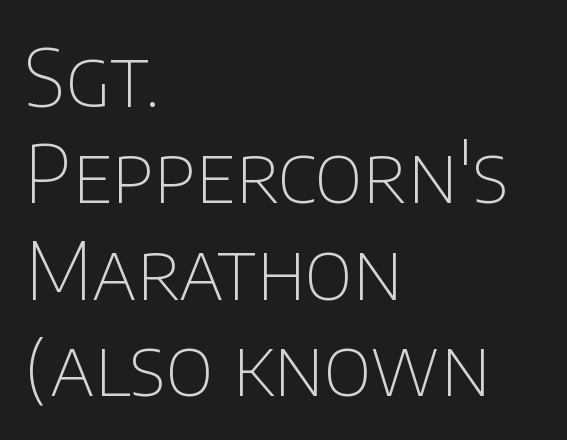
The image shows 79 px thin sans-serif type, upright; set left-aligned, line spacing 1.22x, normal letter spacing, not underlined; low stroke contrast and a large x-height.
